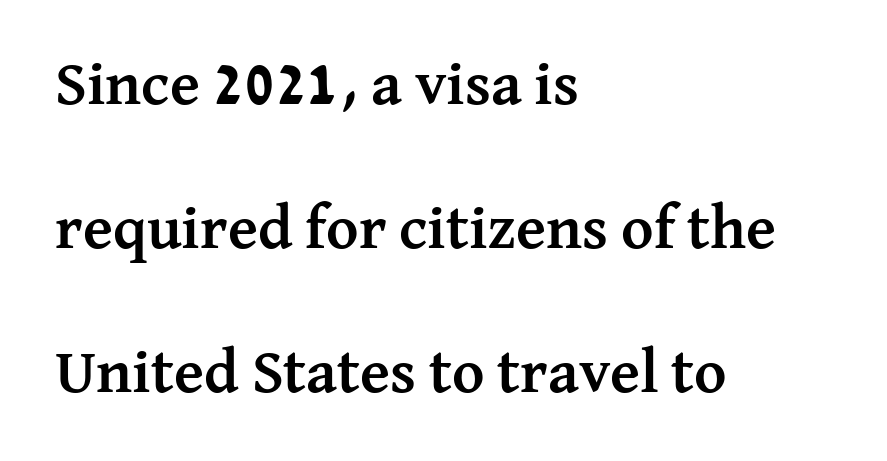
Q: Is the text bold? A: Yes.
Q: Is the text italic (slanted)? A: No, it is upright.
Q: Is the typeface a serif or a sans-serif typeface? A: Serif.
Q: Is the text underlined? A: No.
Q: How is the paragraph aligned? A: Left-aligned.
Q: Is the spacing between letters normal or unusually wide? A: Normal.
Q: Is the spacing between lines tight, normal or loose? A: Loose.
Q: Width (condensed, normal, or wide)? A: Normal.
Q: Stroke contrast? A: Medium.
Q: x-height? A: Medium.
Q: Monospaced? A: No.
